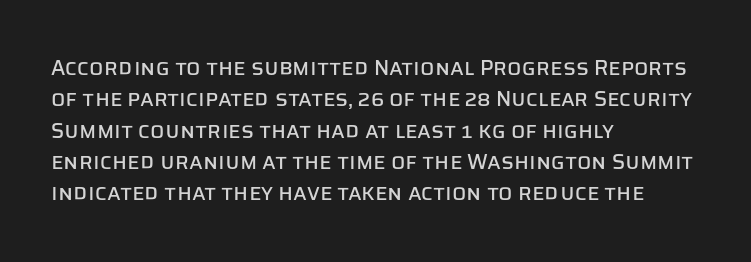
The compositor pushed each line to the left boundary. The designer left line spacing at the default. The rendering keeps characters at their native spacing. No italicization has been applied; the sample stays upright. Clear beneath every line of the passage.
